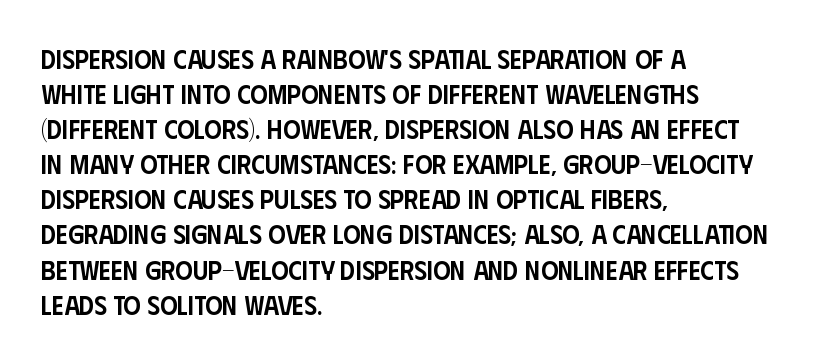
Heft: intermediate — a semibold. How are the letters spaced? Ordinarily, with no added tracking. A typesetter would call this leading conventional body-copy spacing. These lines are set flush left with a ragged right edge. No word sits above an underline. Posture: vertical.
